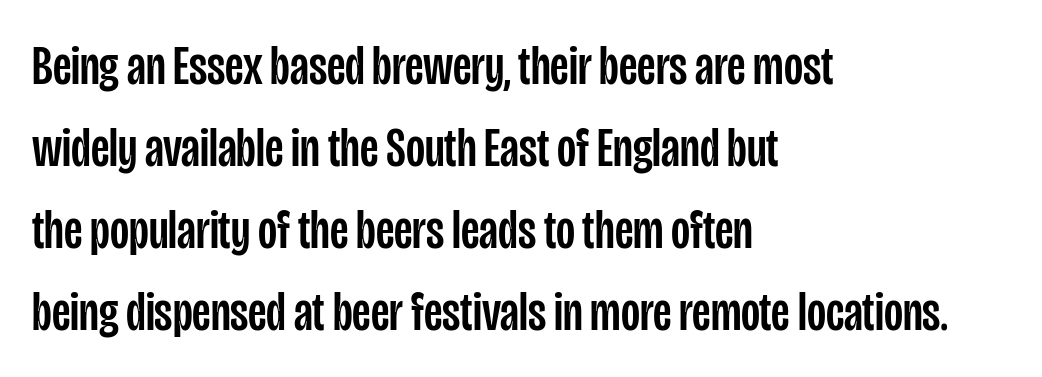
The image shows 55 px condensed sans-serif type, upright; set left-aligned, normal line spacing (1.49x), normal letter spacing, not underlined; low stroke contrast and a large x-height.
